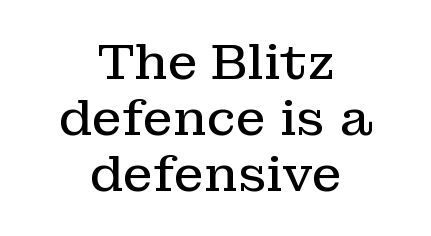
Q: Is the text bold? A: No.
Q: Is the text italic (slanted)? A: No, it is upright.
Q: Is the typeface a serif or a sans-serif typeface? A: Serif.
Q: Is the text underlined? A: No.
Q: How is the paragraph aligned? A: Centered.
Q: Is the spacing between letters normal or unusually wide? A: Normal.
Q: Is the spacing between lines tight, normal or loose? A: Tight.
Q: Width (condensed, normal, or wide)? A: Normal.
Q: Stroke contrast? A: Low.
Q: x-height? A: Medium.
Q: Monospaced? A: No.
